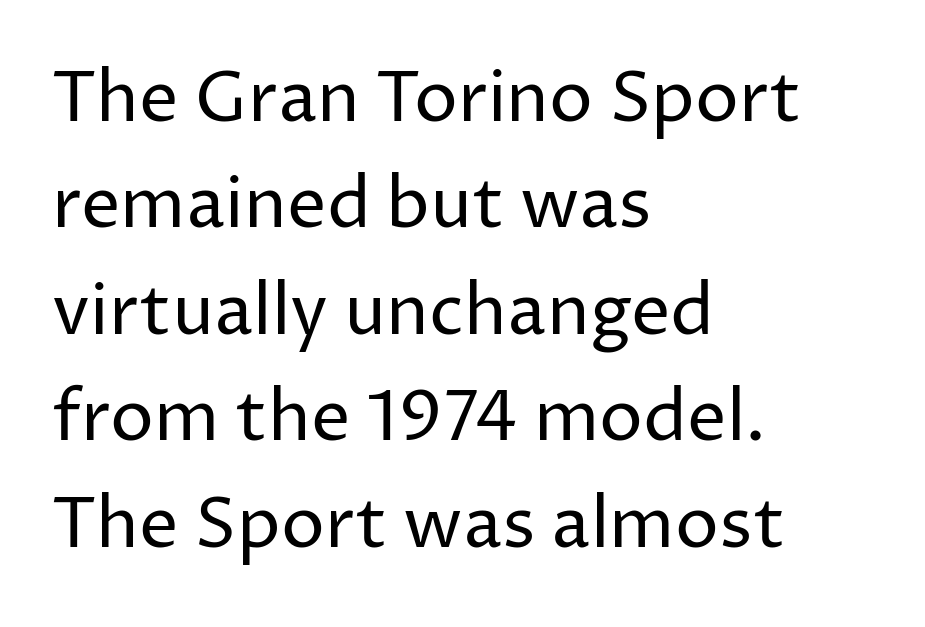
Notice how the passage keeps a crisp vertical edge on the left only. Rows of type keep a routine distance in the vertical direction. There is no visible air inserted between adjacent glyphs. This is not heavy type; no bold has been used. The words here are not underlined.
